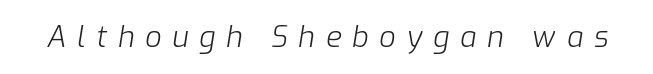
Q: Is the text bold? A: No.
Q: Is the text italic (slanted)? A: Yes, it leans right by about 9 degrees.
Q: Is the text underlined? A: No.
Q: Is the spacing between letters normal or unusually wide? A: Unusually wide.
Q: Width (condensed, normal, or wide)? A: Normal.
Q: Stroke contrast? A: Low.
Q: x-height? A: Medium.
Q: Monospaced? A: No.
